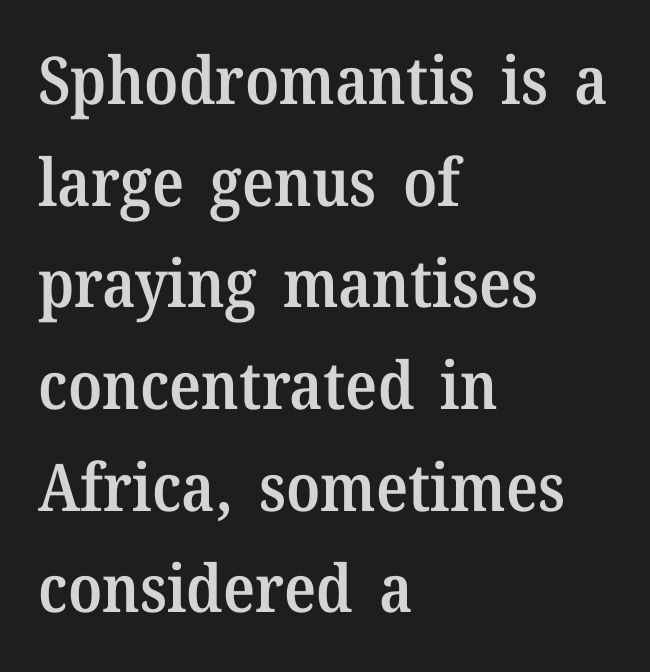
Q: Is the text bold? A: Semi-bold.
Q: Is the text italic (slanted)? A: No, it is upright.
Q: Is the typeface a serif or a sans-serif typeface? A: Serif.
Q: Is the text underlined? A: No.
Q: How is the paragraph aligned? A: Left-aligned.
Q: Is the spacing between letters normal or unusually wide? A: Normal.
Q: Is the spacing between lines tight, normal or loose? A: Normal.
Q: Width (condensed, normal, or wide)? A: Normal.
Q: Stroke contrast? A: Medium.
Q: x-height? A: Medium.
Q: Monospaced? A: No.
